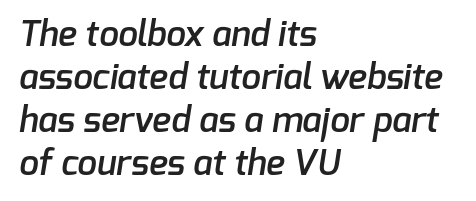
Does the type have serifs? No, each stem ends abruptly. Only glyphs here, with clear space below each row. The face used here is proportionally spaced, like ordinary book or web type. A student would call this left alignment; a typographer would say flush left, rag right. Characters follow at the spacing the type designer built in.
